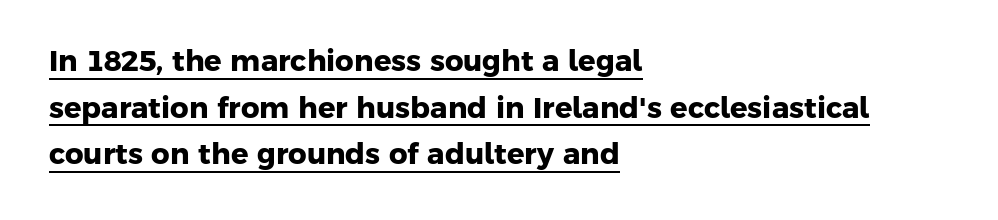
{"serif": "no", "bold": "yes", "weight": "heavy", "width": "normal", "stroke_contrast": "low", "x_height": "medium", "monospaced": "no", "underline": "yes", "align": "left", "line_spacing": "normal", "line_spacing_ratio": 1.61, "letter_spacing": "normal", "letter_spacing_em": 0.0, "glyph_px": 29}
